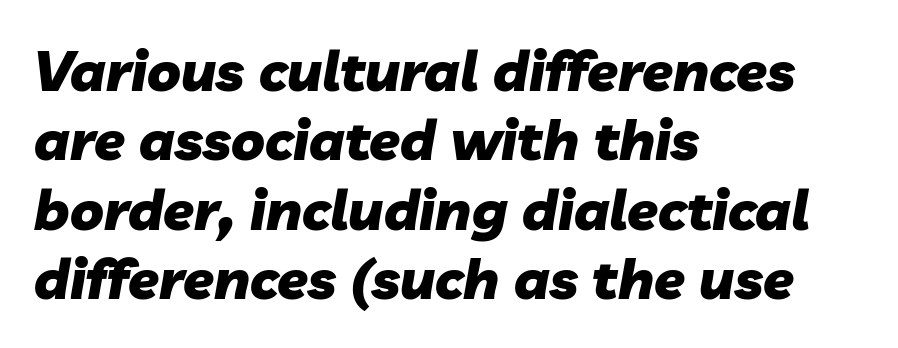
The image shows 56 px heavy type, italic (leaning right); set left-aligned, line spacing 1.24x, normal letter spacing, not underlined; low stroke contrast and a medium x-height.
